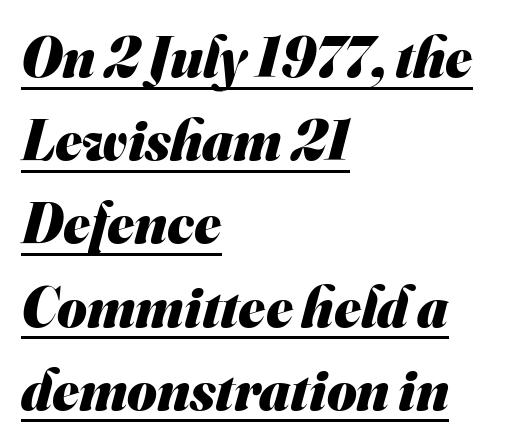
The face used here appears with an underline applied. Honestly, the row spacing looks completely unremarkable. No feet cap the strokes, marking this as sans-serif type. These lines are rendered in a variable-pitch font. Notice how the passage keeps a crisp vertical edge on the left only.
